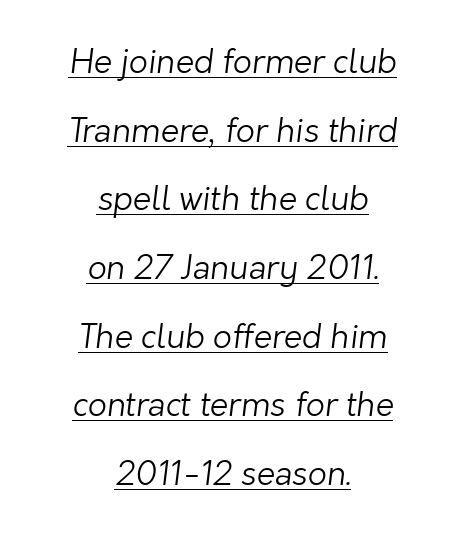
These characters rest on top of a visible drawn line. The face used here is a sans, in the tradition of grotesques and geometrics. Is the stroke heavy? The answer is a plain regular-or-lighter. Standard letterfit; no display-style spreading of the glyphs.
